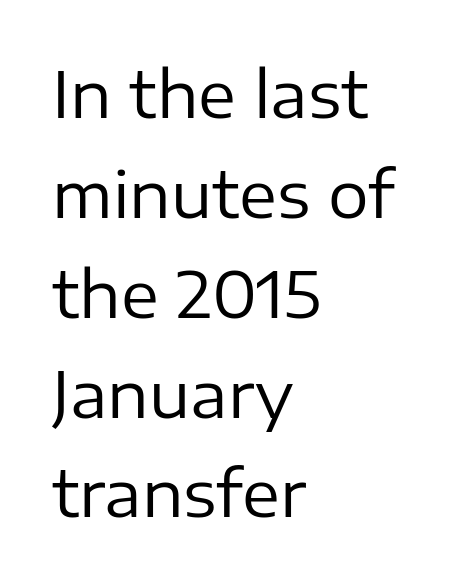
The text was rendered using a sans face with plain stroke endings. No letter is thick-stroked: the sample isn't bold. The rendering uses natural spacing where letterforms have individual widths. The rendering uses a moderate line-height, typical for paragraphs. Notice how the stems are strictly vertical — no italics here. Check under the words: just untouched page.
